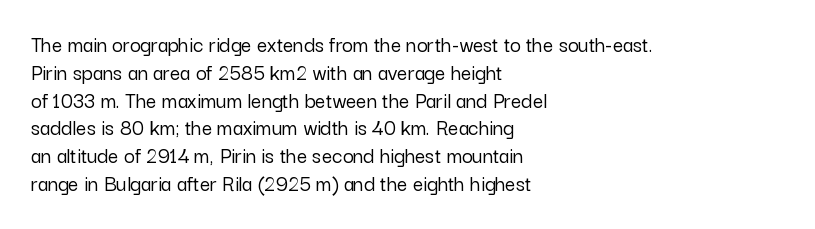
{"italic": "no", "underline": "no", "align": "left", "line_spacing_ratio": 1.21, "letter_spacing": "normal", "letter_spacing_em": 0.0, "glyph_px": 23}
